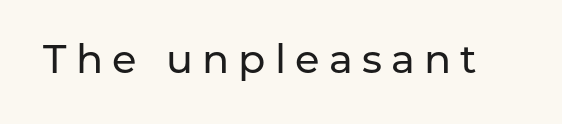
Q: Is the text italic (slanted)? A: No, it is upright.
Q: Is the typeface a serif or a sans-serif typeface? A: Sans-serif.
Q: Is the text underlined? A: No.
Q: Is the spacing between letters normal or unusually wide? A: Unusually wide.
Q: Width (condensed, normal, or wide)? A: Normal.
Q: Stroke contrast? A: Low.
Q: x-height? A: Medium.
Q: Monospaced? A: No.
